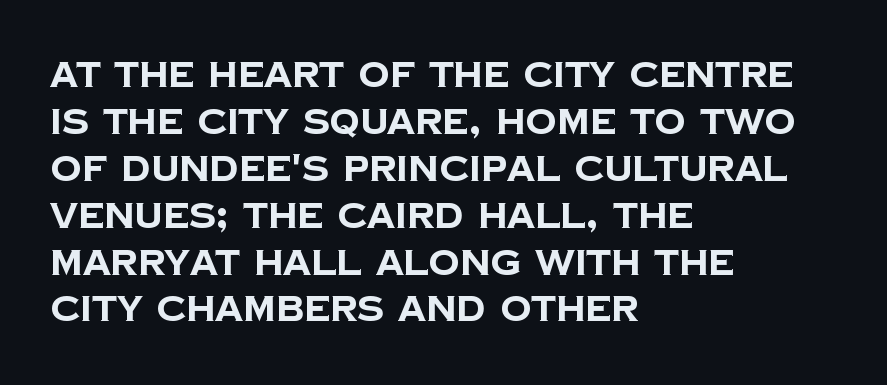
{"serif": "no", "bold": "yes", "weight": "bold", "width": "normal", "stroke_contrast": "low", "x_height": "large", "monospaced": "no", "underline": "no", "align": "left", "line_spacing": "normal", "line_spacing_ratio": 1.34, "letter_spacing": "normal", "letter_spacing_em": 0.0, "glyph_px": 35}
